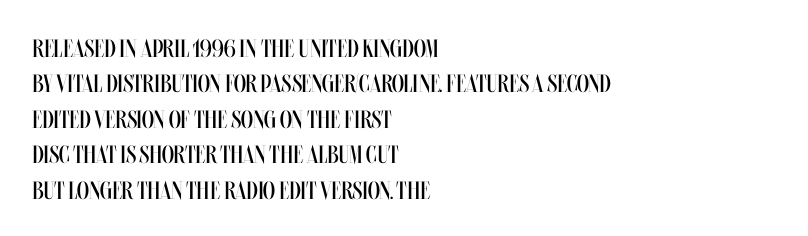
{"italic": "no", "bold": "no", "underline": "no", "align": "left", "line_spacing": "normal", "line_spacing_ratio": 1.42, "letter_spacing": "normal", "letter_spacing_em": 0.0, "glyph_px": 25}
